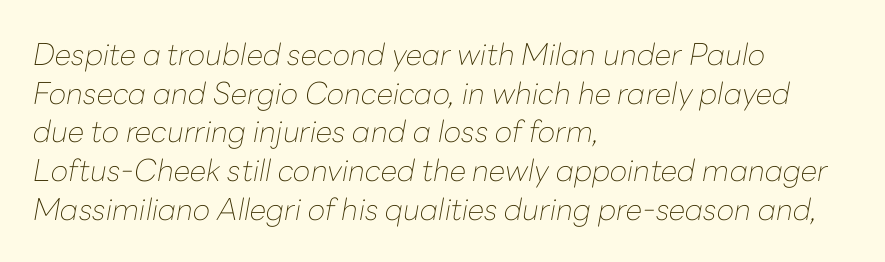
{"italic": "yes", "lean": "right", "slant_degrees": 10, "bold": "no", "weight": "thin", "width": "normal", "stroke_contrast": "low", "x_height": "medium", "monospaced": "no", "underline": "no", "align": "left", "line_spacing": "normal", "line_spacing_ratio": 1.29, "letter_spacing": "normal", "letter_spacing_em": 0.0, "glyph_px": 30}
